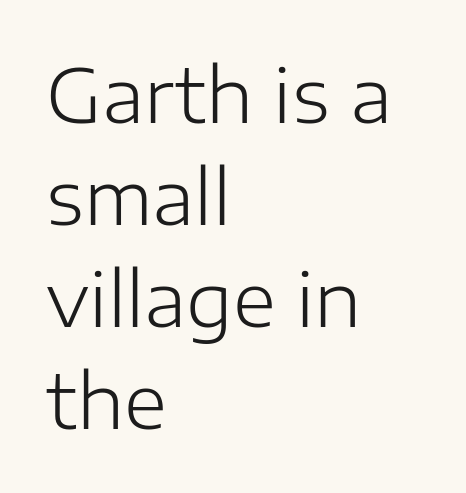
The strokes are not fattened; the text isn't bold. The typeface chosen for these lines omits serifs. Each line starts at the same left margin while the right side varies. Descenders hang freely into open space.
